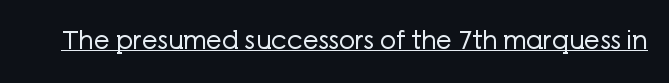
The image shows 25 px text type, upright; set normal letter spacing, underlined.
